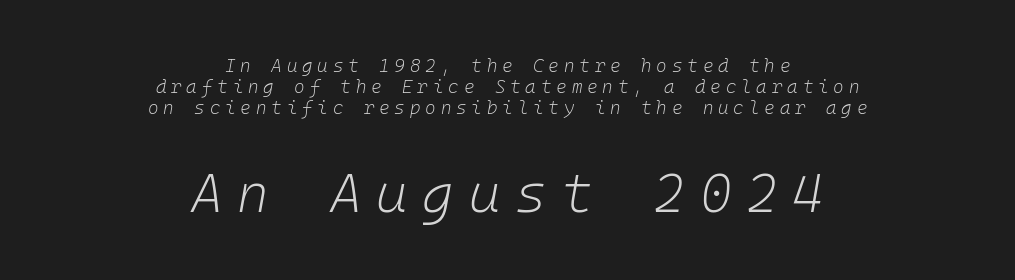
Q: Is the text bold? A: No.
Q: Is the text italic (slanted)? A: Yes, it leans right by about 10 degrees.
Q: Is the text underlined? A: No.
Q: How is the paragraph aligned? A: Centered.
Q: Is the spacing between letters normal or unusually wide? A: Unusually wide.
Q: Which block of text is set in a larger size, the first (top) or the second (bottom)? A: The second (bottom) one.
Q: Width (condensed, normal, or wide)? A: Normal.
Q: Stroke contrast? A: Low.
Q: x-height? A: Medium.
Q: Monospaced? A: Yes.
